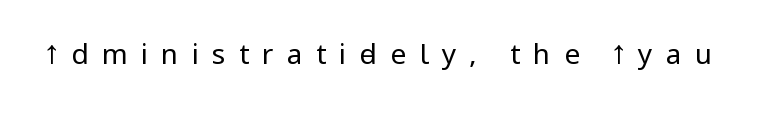
{"serif": "no", "italic": "no", "bold": "no", "weight": "regular", "width": "condensed", "stroke_contrast": "low", "underline": "no", "letter_spacing": "wide", "letter_spacing_em": 0.47, "glyph_px": 28}
